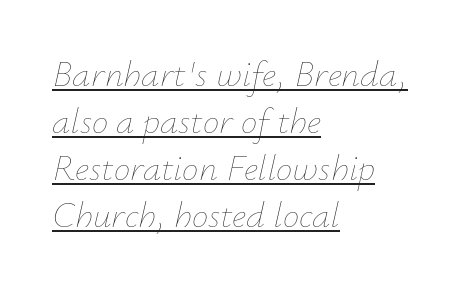
Q: Is the text bold? A: No.
Q: Is the text italic (slanted)? A: Yes, it leans right by about 12 degrees.
Q: Is the text underlined? A: Yes.
Q: How is the paragraph aligned? A: Left-aligned.
Q: Is the spacing between letters normal or unusually wide? A: Normal.
Q: Is the spacing between lines tight, normal or loose? A: Normal.
Q: Width (condensed, normal, or wide)? A: Normal.
Q: Stroke contrast? A: Low.
Q: x-height? A: Small.
Q: Monospaced? A: No.
